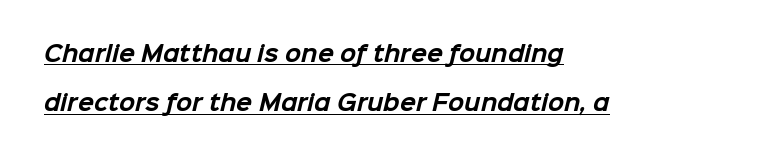
The image shows 21 px bold type; set left-aligned, loose line spacing (2.35x), normal letter spacing, underlined.
